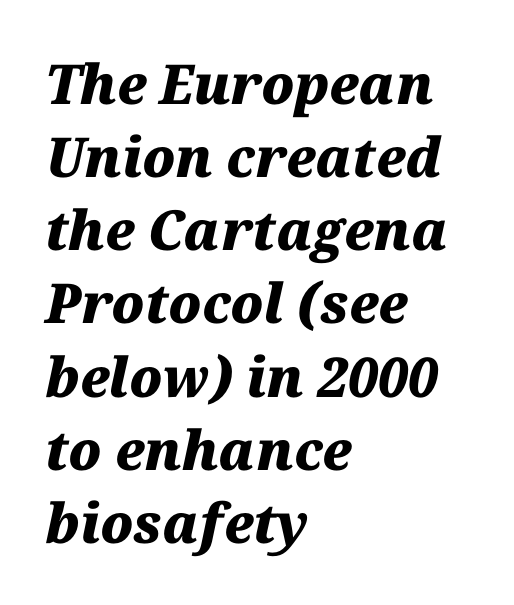
Q: Is the text bold? A: Yes.
Q: Is the text italic (slanted)? A: Yes, it leans right by about 12 degrees.
Q: Is the text underlined? A: No.
Q: How is the paragraph aligned? A: Left-aligned.
Q: Is the spacing between letters normal or unusually wide? A: Normal.
Q: Is the spacing between lines tight, normal or loose? A: Normal.
Q: Width (condensed, normal, or wide)? A: Normal.
Q: Stroke contrast? A: Medium.
Q: x-height? A: Medium.
Q: Monospaced? A: No.
